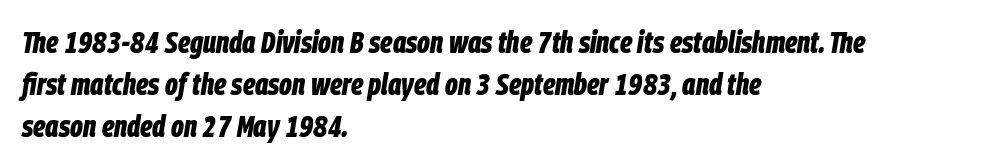
The image shows 31 px bold, condensed type, italic (leaning right); set left-aligned, normal line spacing (1.35x), normal letter spacing, not underlined; low stroke contrast and a large x-height.
